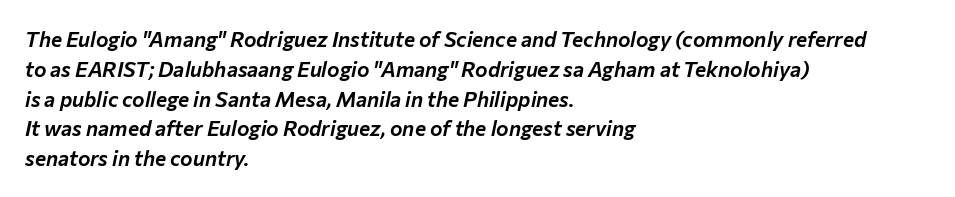
Q: Is the text italic (slanted)? A: Yes, it leans right by about 12 degrees.
Q: Is the text underlined? A: No.
Q: How is the paragraph aligned? A: Left-aligned.
Q: Is the spacing between letters normal or unusually wide? A: Normal.
Q: Is the spacing between lines tight, normal or loose? A: Normal.
